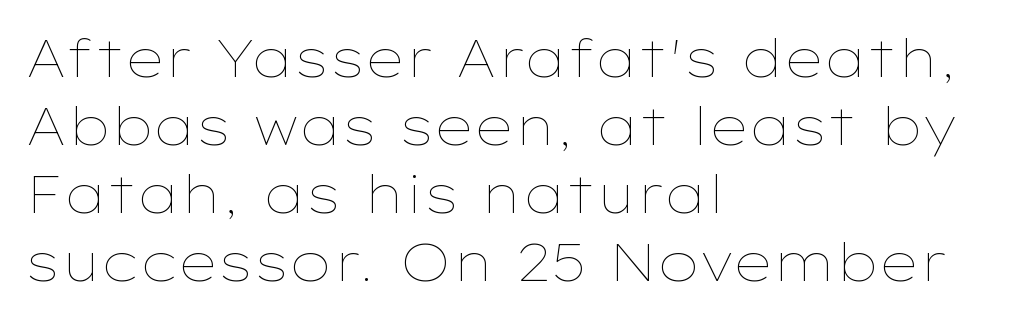
The horizontal fit of the characters is conventional and even. No chunkiness to these letters — they're not bold. Does the leading feel generous? No, just average. The letters stand upright; this is a roman face. The foot of each line stays bare and open.
